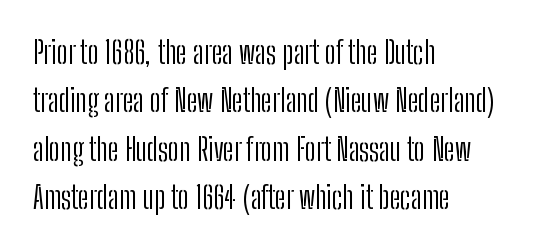
The image shows 31 px light, condensed sans-serif type, upright; set left-aligned, normal line spacing (1.56x), normal letter spacing, not underlined; low stroke contrast and a medium x-height.
